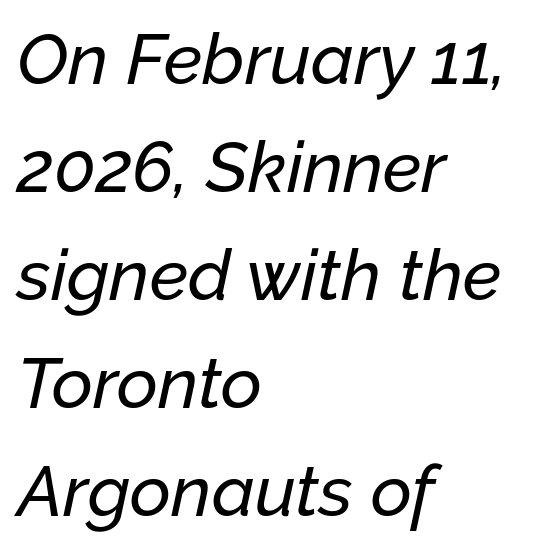
Q: Is the text italic (slanted)? A: Yes, it leans right by about 12 degrees.
Q: Is the text underlined? A: No.
Q: How is the paragraph aligned? A: Left-aligned.
Q: Is the spacing between letters normal or unusually wide? A: Normal.
Q: Is the spacing between lines tight, normal or loose? A: Normal.
Q: Width (condensed, normal, or wide)? A: Normal.
Q: Stroke contrast? A: Low.
Q: x-height? A: Medium.
Q: Monospaced? A: No.
